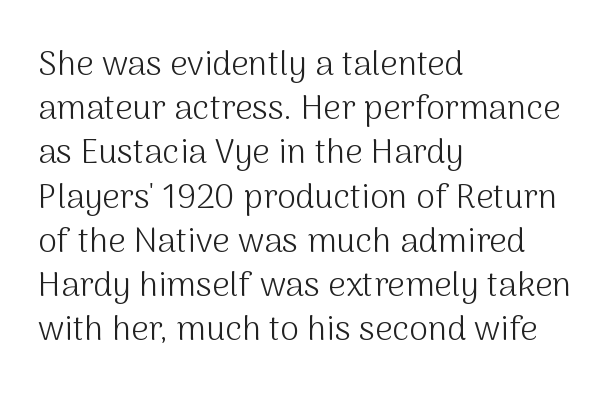
{"serif": "no", "italic": "no", "bold": "no", "weight": "light", "width": "normal", "stroke_contrast": "medium", "x_height": "medium", "monospaced": "no", "underline": "no", "align": "left", "line_spacing": "normal", "line_spacing_ratio": 1.3, "letter_spacing": "normal", "letter_spacing_em": 0.0, "glyph_px": 34}
